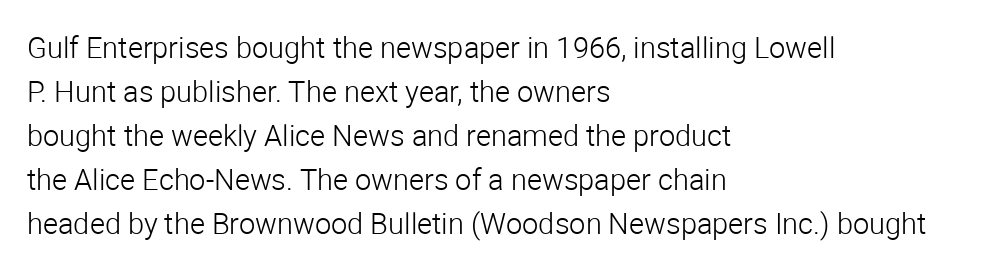
Q: Is the text bold? A: No.
Q: Is the text italic (slanted)? A: No, it is upright.
Q: Is the typeface a serif or a sans-serif typeface? A: Sans-serif.
Q: Is the text underlined? A: No.
Q: How is the paragraph aligned? A: Left-aligned.
Q: Is the spacing between letters normal or unusually wide? A: Normal.
Q: Is the spacing between lines tight, normal or loose? A: Normal.
Q: Width (condensed, normal, or wide)? A: Normal.
Q: Stroke contrast? A: Low.
Q: x-height? A: Medium.
Q: Monospaced? A: No.
